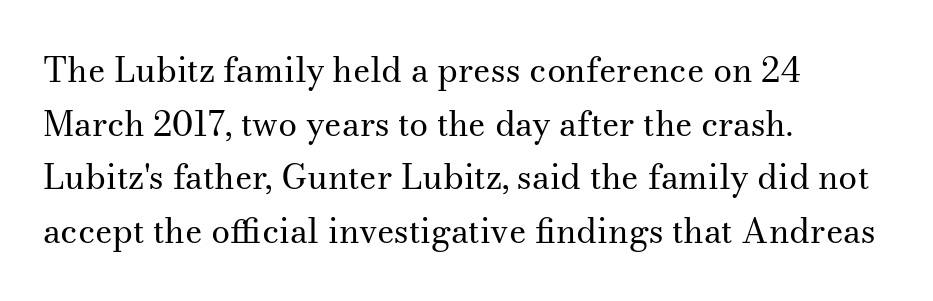
The image shows 34 px regular-weight serif type, upright; set left-aligned, normal line spacing (1.58x), normal letter spacing, not underlined; medium stroke contrast and a small x-height.
